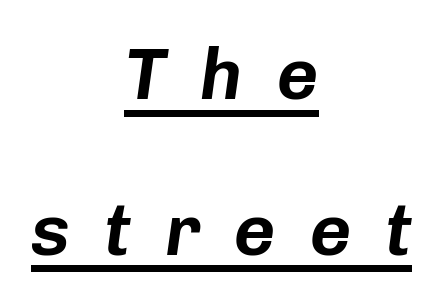
{"italic": "yes", "lean": "right", "slant_degrees": 8, "width": "normal", "stroke_contrast": "low", "x_height": "medium", "monospaced": "no", "underline": "yes", "align": "center", "line_spacing": "loose", "line_spacing_ratio": 2.16, "letter_spacing": "wide", "letter_spacing_em": 0.47, "glyph_px": 72}
